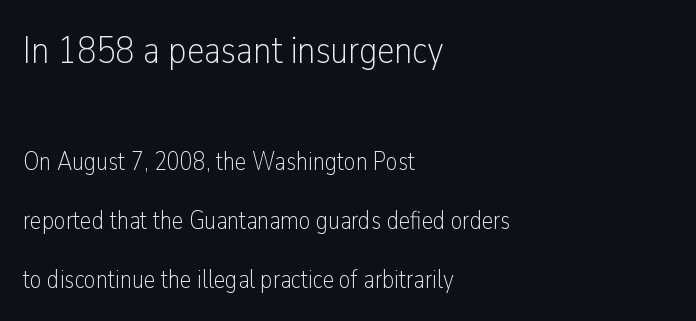
The image shows 39 px light, condensed sans-serif type, upright; set left-aligned, loose line spacing (2.27x), normal letter spacing, not underlined; the first (top) block is 1.5x larger; low stroke contrast and a medium x-height.
